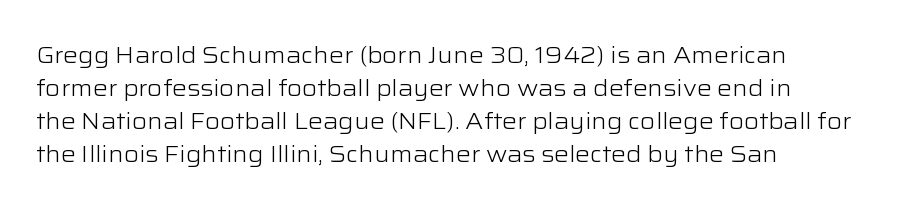
Honestly, the row spacing looks completely unremarkable. Caption: face not bold, strokes unweighted. Posture: vertical. This rendering features lettering with no underline. The setting favours the left margin, as ordinary paragraphs usually do.
